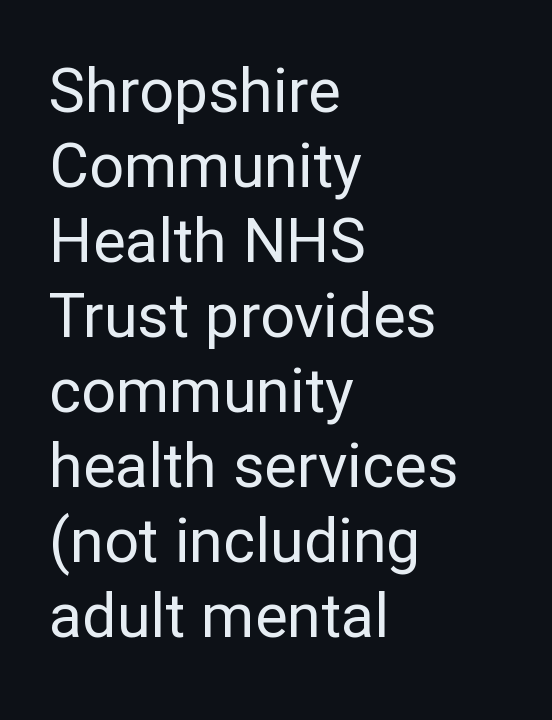
Q: Is the text bold? A: No.
Q: Is the text italic (slanted)? A: No, it is upright.
Q: Is the typeface a serif or a sans-serif typeface? A: Sans-serif.
Q: Is the text underlined? A: No.
Q: How is the paragraph aligned? A: Left-aligned.
Q: Is the spacing between letters normal or unusually wide? A: Normal.
Q: Width (condensed, normal, or wide)? A: Normal.
Q: Stroke contrast? A: Low.
Q: x-height? A: Medium.
Q: Monospaced? A: No.
